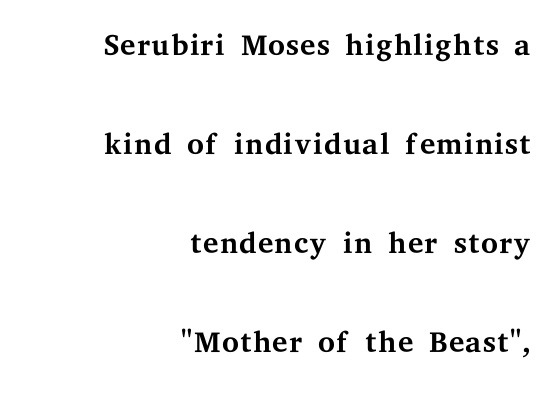
Short note: letters normally spaced. The ragged edge is on the left, which tells us the setting is flush right. Nobody drew a line under any word here. Serif or sans? Serif — the stroke terminals have little feet. The weight would be labelled regular, book, light, or lighter still. Each letter keeps its own natural width here, so spacing adapts to shape.
